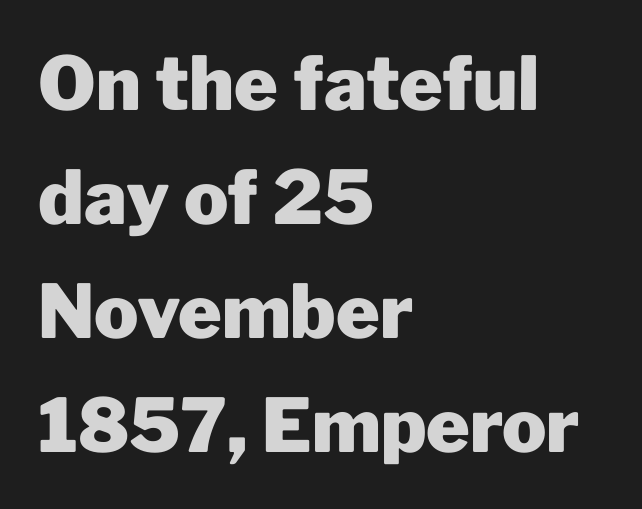
The image shows 74 px heavy sans-serif type, upright; set left-aligned, normal line spacing (1.54x), normal letter spacing, not underlined; low stroke contrast and a medium x-height.
